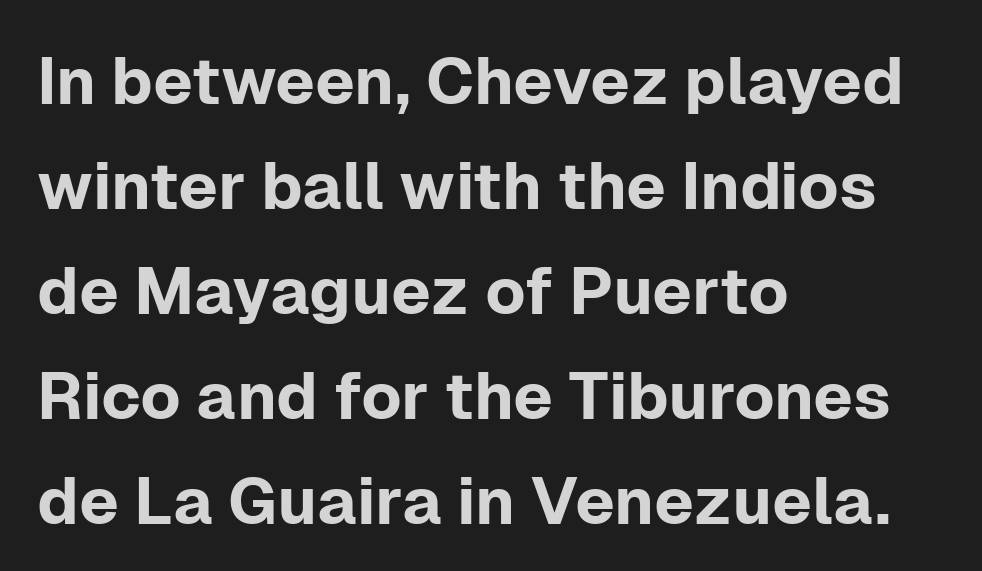
Q: Is the text italic (slanted)? A: No, it is upright.
Q: Is the typeface a serif or a sans-serif typeface? A: Sans-serif.
Q: Is the text underlined? A: No.
Q: How is the paragraph aligned? A: Left-aligned.
Q: Is the spacing between letters normal or unusually wide? A: Normal.
Q: Is the spacing between lines tight, normal or loose? A: Normal.
Q: Width (condensed, normal, or wide)? A: Normal.
Q: Stroke contrast? A: Low.
Q: x-height? A: Medium.
Q: Monospaced? A: No.
